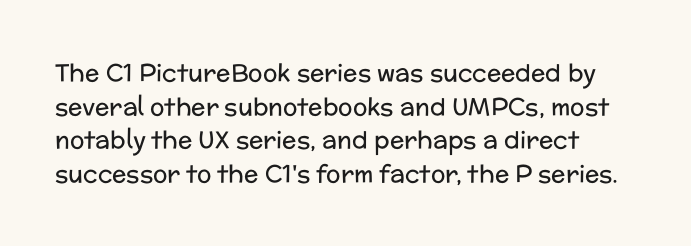
The image shows 24 px text type, upright; set normal line spacing (1.4x), normal letter spacing, not underlined.
